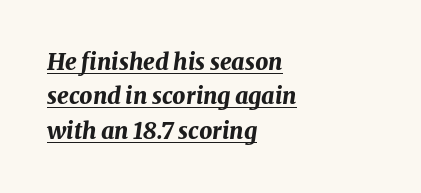
Short note: letters normally spaced. The passage shown is emphatically bold. The lettering is marked with a stroke running underneath it. Vertically, the passage feels balanced, rows spaced as you'd expect. The font's italic variant was chosen for this text.
